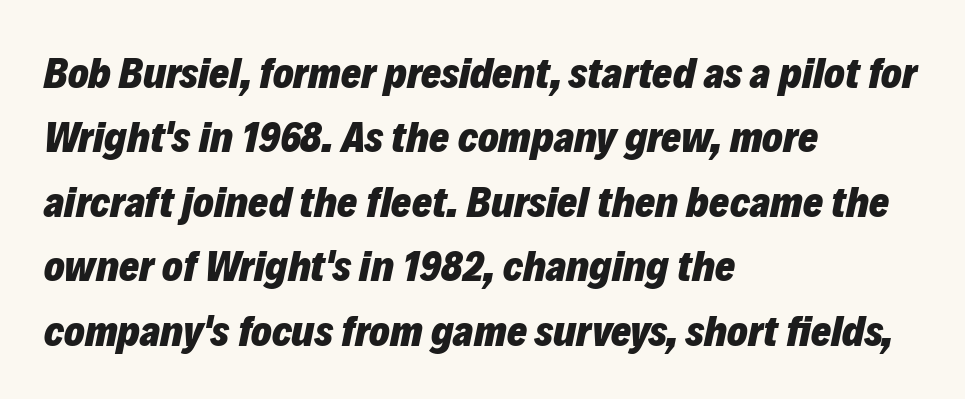
The image shows 43 px heavy type, italic (leaning right); set left-aligned, normal line spacing (1.5x), normal letter spacing, not underlined; low stroke contrast and a medium x-height.
